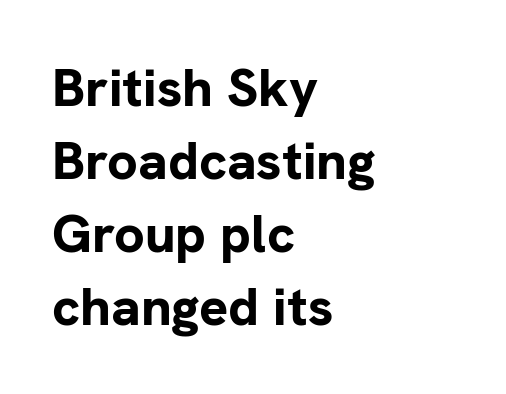
Q: Is the text bold? A: Yes.
Q: Is the text italic (slanted)? A: No, it is upright.
Q: Is the typeface a serif or a sans-serif typeface? A: Sans-serif.
Q: Is the text underlined? A: No.
Q: How is the paragraph aligned? A: Left-aligned.
Q: Is the spacing between letters normal or unusually wide? A: Normal.
Q: Is the spacing between lines tight, normal or loose? A: Normal.
Q: Width (condensed, normal, or wide)? A: Normal.
Q: Stroke contrast? A: Low.
Q: x-height? A: Medium.
Q: Monospaced? A: No.
